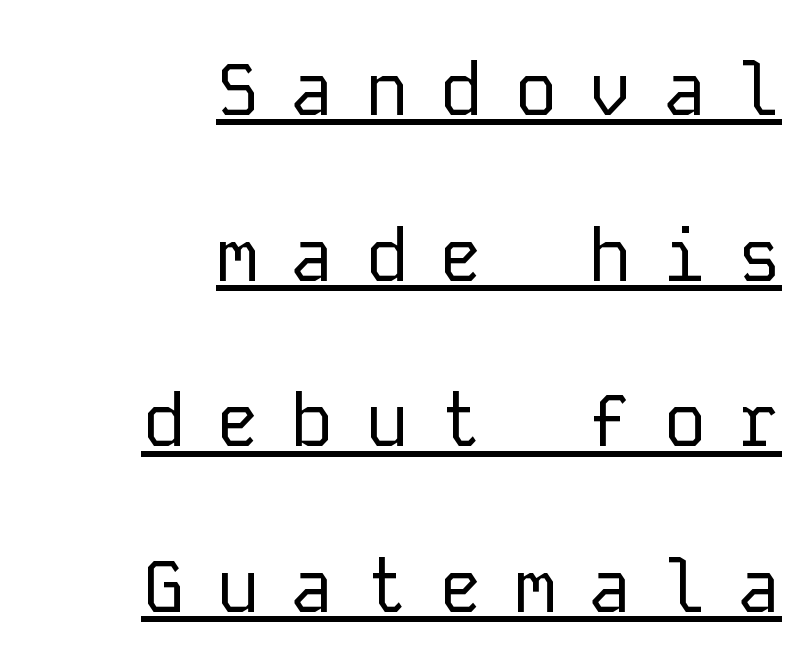
Emphasis is given by a line drawn under the lettering. Here the designer chose a console-style face with uniform glyph widths. Is the letter spacing exaggerated? Yes — the characters are pushed far apart. Ink coverage per letter is moderate at most. If you drew a line through each stem, it would be perfectly vertical.
